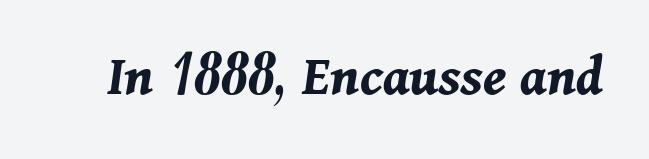
The image shows 58 px bold type, italic (leaning right); set normal letter spacing, not underlined; medium stroke contrast and a medium x-height.
